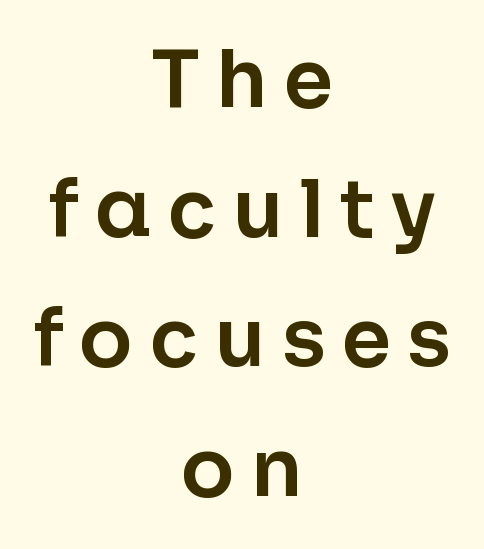
What stands out about the letter spacing? Its width — letters are far apart. Style check: upright. Typeset on center — no edge is straight. Regarding serifs, this sample does without them.
